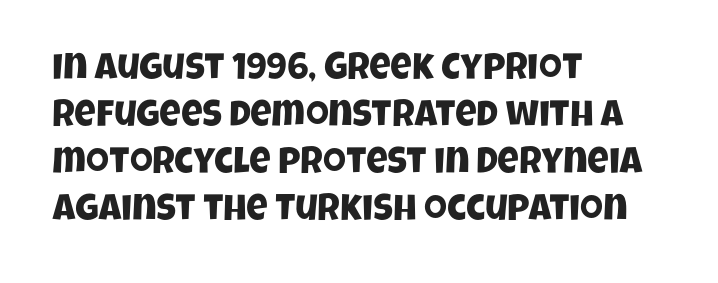
{"serif": "no", "width": "condensed", "stroke_contrast": "low", "x_height": "large", "monospaced": "no", "underline": "no", "align": "left", "line_spacing": "normal", "line_spacing_ratio": 1.27, "letter_spacing": "normal", "letter_spacing_em": 0.0, "glyph_px": 37}
